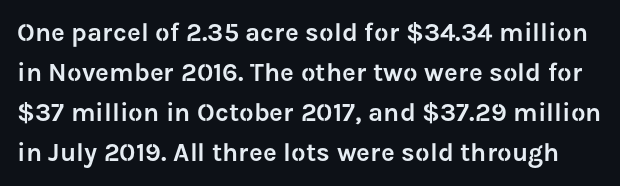
{"italic": "no", "underline": "no", "line_spacing": "normal", "line_spacing_ratio": 1.54, "letter_spacing": "normal", "letter_spacing_em": 0.0, "glyph_px": 26}
